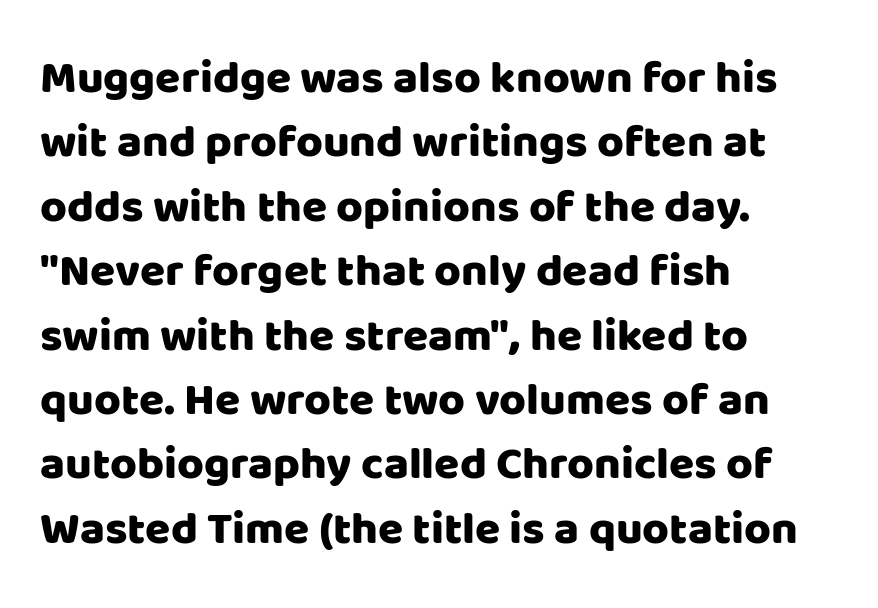
{"serif": "no", "italic": "no", "width": "normal", "stroke_contrast": "low", "x_height": "large", "monospaced": "no", "underline": "no", "align": "left", "line_spacing": "normal", "line_spacing_ratio": 1.4, "letter_spacing": "normal", "letter_spacing_em": 0.0, "glyph_px": 46}
